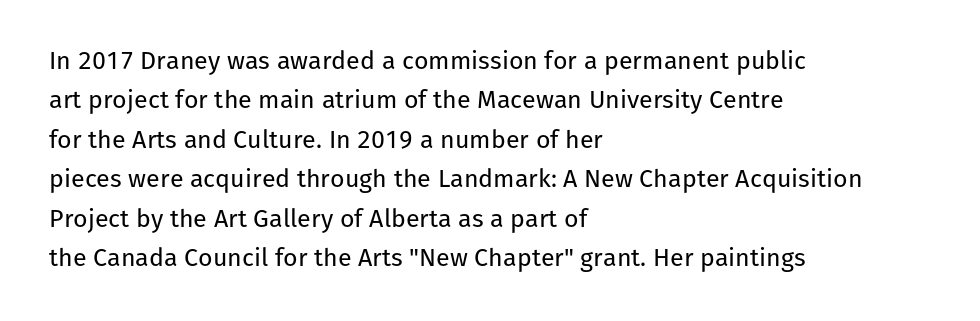
This block has exactly the height ordinary leading produces. Heft: none added — not bold. The face used here is rendered with its standard letterfit. Horizontally, the lines are justified to the leading edge only.
